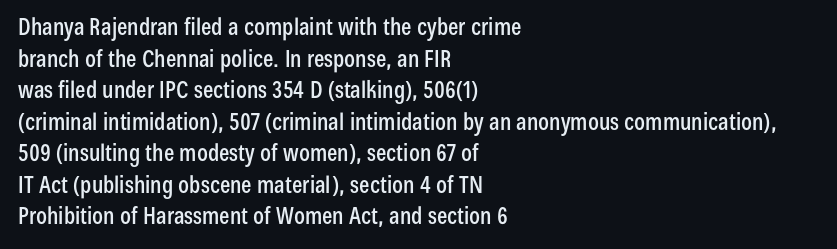
{"italic": "no", "underline": "no", "align": "left", "line_spacing": "normal", "line_spacing_ratio": 1.37, "letter_spacing": "normal", "letter_spacing_em": 0.0, "glyph_px": 23}
